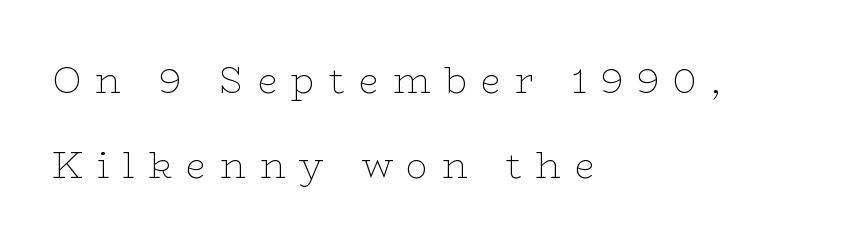
{"serif": "yes", "italic": "no", "bold": "no", "weight": "thin", "width": "wide", "stroke_contrast": "low", "x_height": "medium", "monospaced": "no", "underline": "no", "align": "left", "line_spacing": "loose", "line_spacing_ratio": 2.36, "letter_spacing": "wide", "letter_spacing_em": 0.39, "glyph_px": 36}
